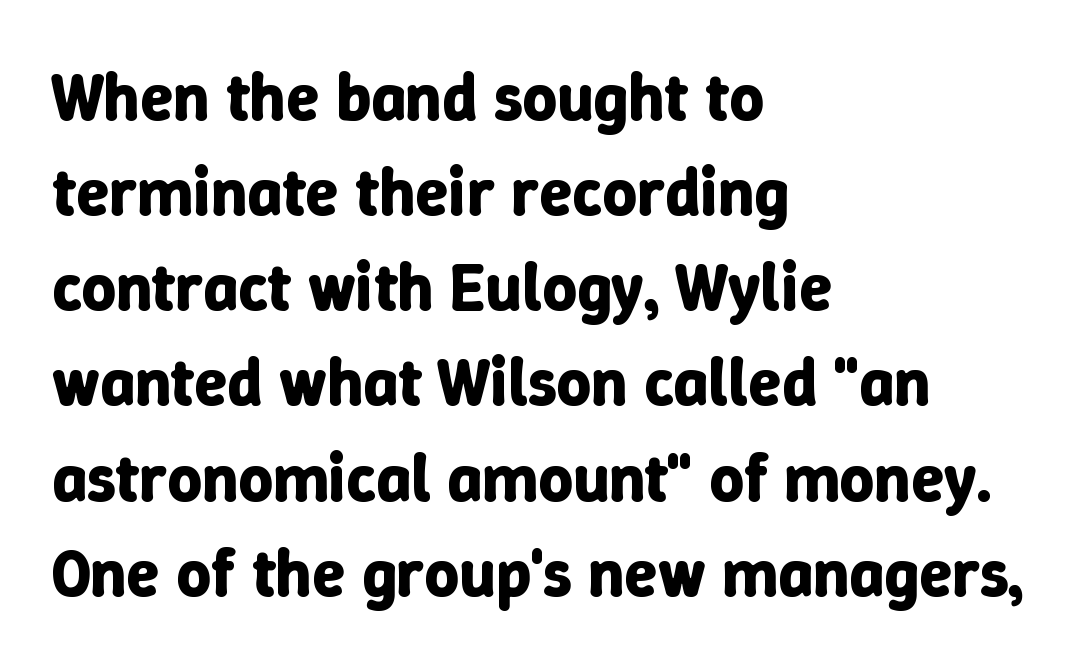
The words here are not underlined. Heft: maximum for text — a bold. The face used here is proportionally spaced, like ordinary book or web type. Caption: multi-line text, flush left, ragged right. Vertical strokes here are truly vertical.
